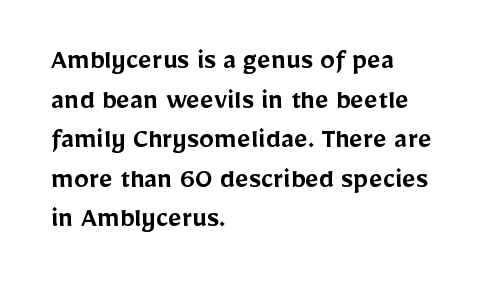
{"serif": "no", "italic": "no", "bold": "semi", "weight": "semibold", "width": "normal", "stroke_contrast": "low", "x_height": "medium", "monospaced": "no", "underline": "no", "align": "left", "line_spacing": "normal", "line_spacing_ratio": 1.32, "letter_spacing": "normal", "letter_spacing_em": 0.0, "glyph_px": 30}
